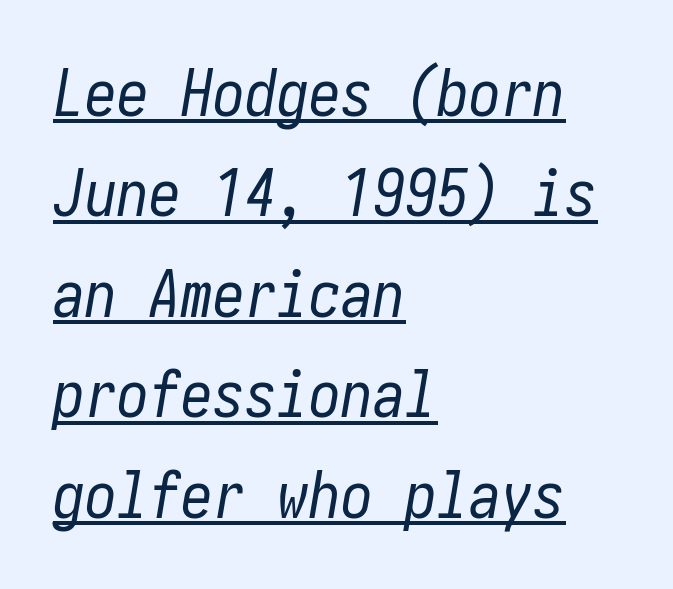
Weight: in the light-to-regular range. The compositor pushed each line to the left boundary. Looking at the ascenders, they clearly lean. Each new line begins a customary step beneath the previous one. Tracking here is standard; glyphs follow each other at the usual distance. Looks like someone drew a line under every word here.
